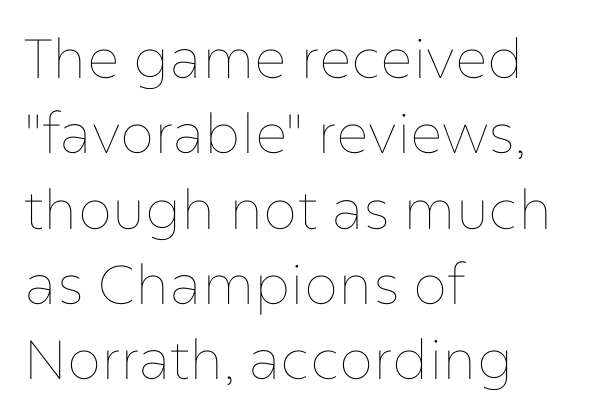
{"italic": "no", "bold": "no", "weight": "thin", "width": "normal", "stroke_contrast": "low", "x_height": "medium", "monospaced": "no", "underline": "no", "align": "left", "line_spacing": "normal", "line_spacing_ratio": 1.37, "letter_spacing": "normal", "letter_spacing_em": 0.0, "glyph_px": 55}
